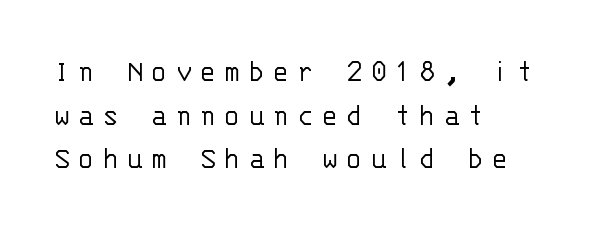
The image shows 34 px light sans-serif type, upright, monospaced; set left-aligned, normal line spacing (1.28x), unusually wide letter spacing (+0.23 em), not underlined; low stroke contrast and a large x-height.
